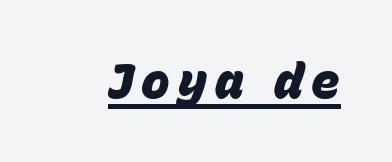
{"italic": "yes", "lean": "right", "slant_degrees": 15, "bold": "yes", "weight": "heavy", "width": "normal", "stroke_contrast": "low", "x_height": "large", "monospaced": "no", "underline": "yes", "glyph_px": 48}
